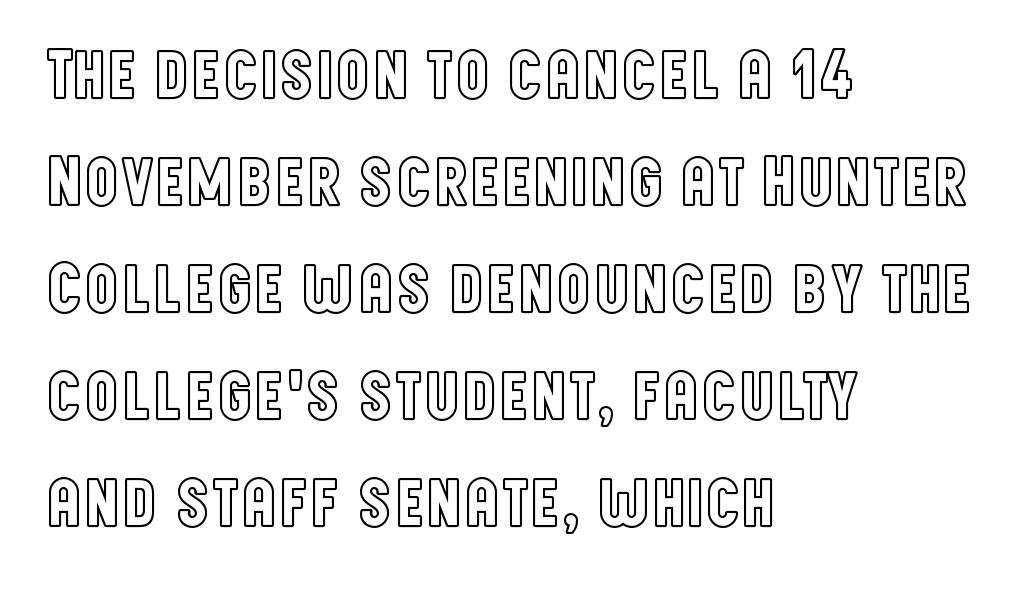
Q: Is the text italic (slanted)? A: No, it is upright.
Q: Is the text underlined? A: No.
Q: How is the paragraph aligned? A: Left-aligned.
Q: Is the spacing between letters normal or unusually wide? A: Normal.
Q: Is the spacing between lines tight, normal or loose? A: Normal.
Q: Width (condensed, normal, or wide)? A: Condensed.
Q: x-height? A: Large.
Q: Monospaced? A: No.
